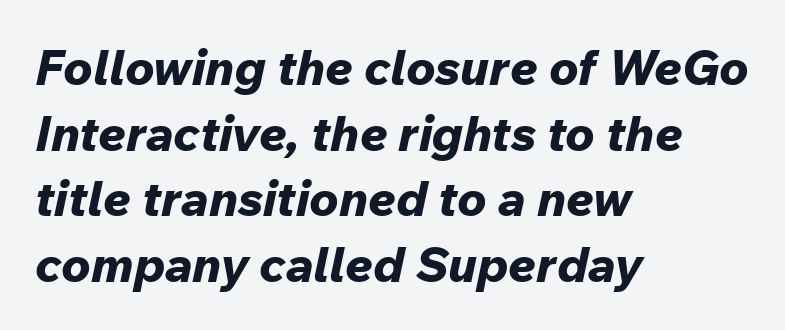
Is the type bold? Yes — the strokes are clearly thick and heavy. These lines are set flush left with a ragged right edge. The rendering keeps characters at their native spacing. Character widths vary here, with narrow letters taking less room than wide ones. If you measured baseline to baseline, you'd find a middling distance.
